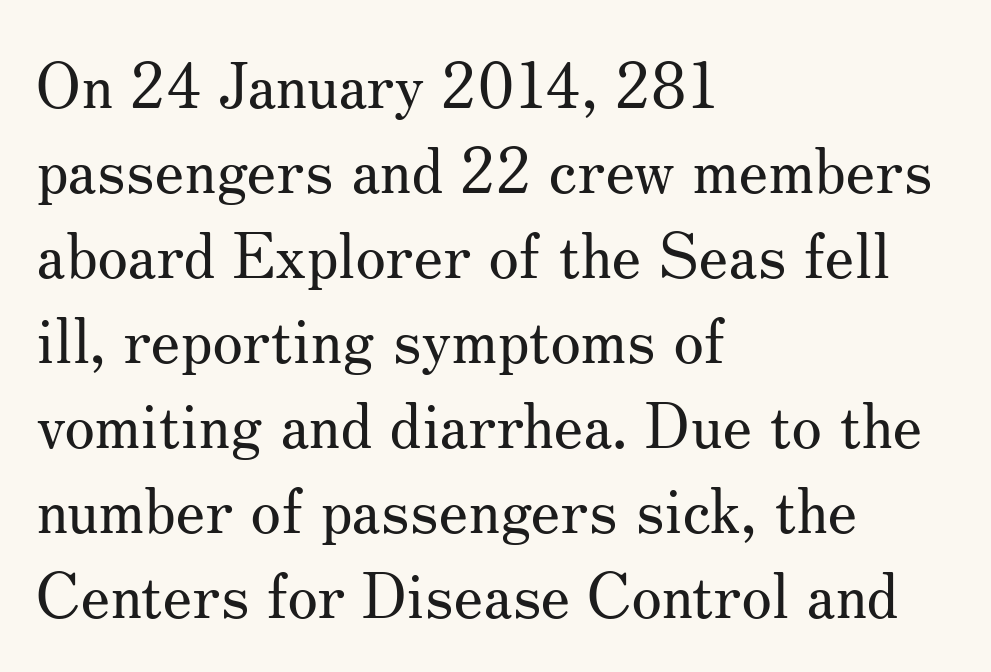
Q: Is the text bold? A: No.
Q: Is the text italic (slanted)? A: No, it is upright.
Q: Is the typeface a serif or a sans-serif typeface? A: Serif.
Q: Is the text underlined? A: No.
Q: How is the paragraph aligned? A: Left-aligned.
Q: Is the spacing between letters normal or unusually wide? A: Normal.
Q: Is the spacing between lines tight, normal or loose? A: Normal.
Q: Width (condensed, normal, or wide)? A: Normal.
Q: Stroke contrast? A: Medium.
Q: x-height? A: Small.
Q: Monospaced? A: No.
